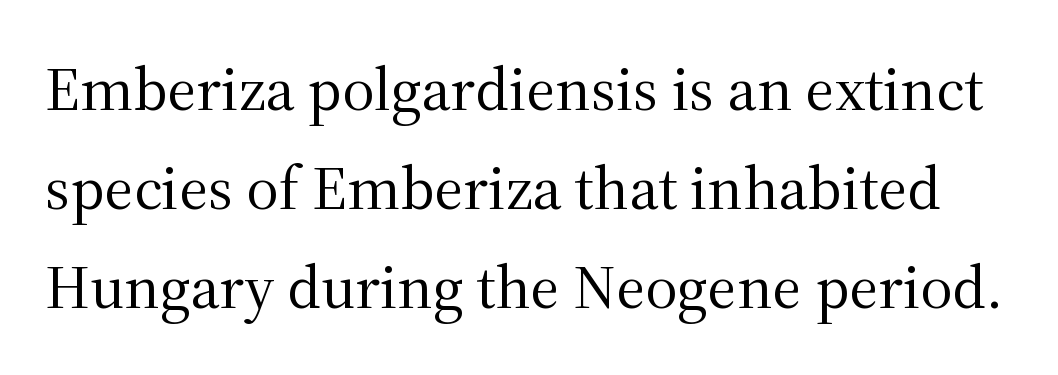
Q: Is the text bold? A: No.
Q: Is the text italic (slanted)? A: No, it is upright.
Q: Is the typeface a serif or a sans-serif typeface? A: Serif.
Q: Is the text underlined? A: No.
Q: Is the spacing between letters normal or unusually wide? A: Normal.
Q: Is the spacing between lines tight, normal or loose? A: Normal.
Q: Width (condensed, normal, or wide)? A: Normal.
Q: Stroke contrast? A: Medium.
Q: x-height? A: Medium.
Q: Monospaced? A: No.
